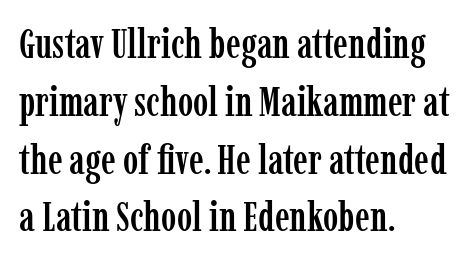
The image shows 41 px condensed serif type, upright; set left-aligned, normal line spacing (1.41x), normal letter spacing, not underlined; low stroke contrast and a medium x-height.
